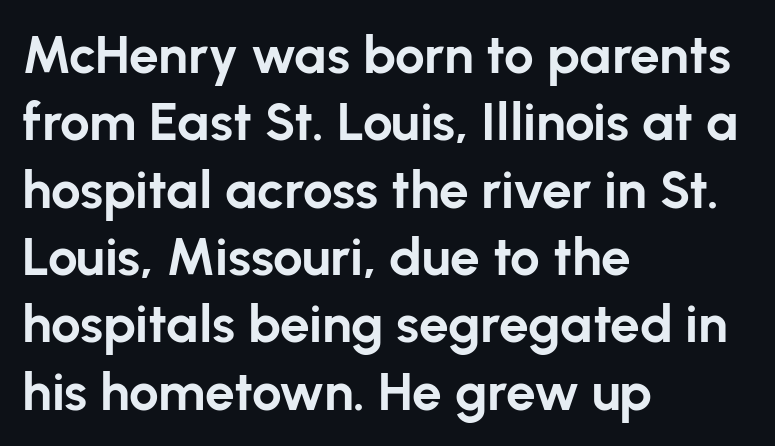
Q: Is the text bold? A: Yes.
Q: Is the text italic (slanted)? A: No, it is upright.
Q: Is the typeface a serif or a sans-serif typeface? A: Sans-serif.
Q: Is the text underlined? A: No.
Q: How is the paragraph aligned? A: Left-aligned.
Q: Is the spacing between letters normal or unusually wide? A: Normal.
Q: Is the spacing between lines tight, normal or loose? A: Normal.
Q: Width (condensed, normal, or wide)? A: Normal.
Q: Stroke contrast? A: Low.
Q: x-height? A: Medium.
Q: Monospaced? A: No.
